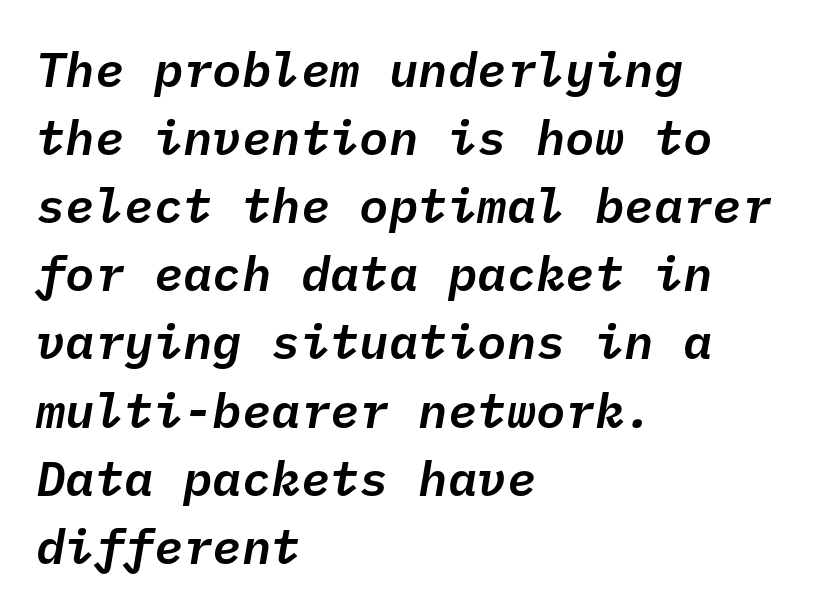
Students, observe: this is what conventionally led text looks like. The setting favours the left margin, as ordinary paragraphs usually do. The rendering applies a slant to the glyphs. Think of a typewriter: that constant character pitch is what you see here.
